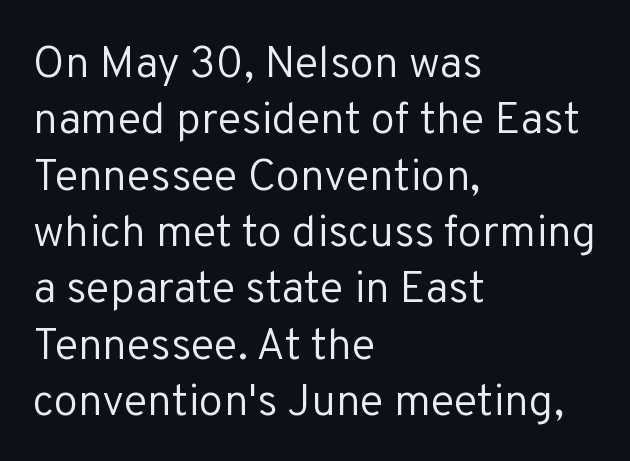
{"serif": "no", "italic": "no", "bold": "no", "weight": "regular", "width": "normal", "stroke_contrast": "low", "x_height": "medium", "monospaced": "no", "underline": "no", "align": "left", "line_spacing": "normal", "line_spacing_ratio": 1.28, "letter_spacing": "normal", "letter_spacing_em": 0.0, "glyph_px": 44}
